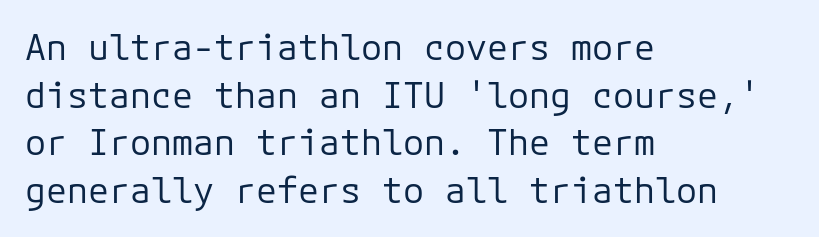
{"serif": "no", "italic": "no", "bold": "no", "weight": "regular", "width": "normal", "stroke_contrast": "low", "x_height": "medium", "underline": "no", "align": "left", "line_spacing": "normal", "line_spacing_ratio": 1.36, "letter_spacing": "normal", "letter_spacing_em": 0.0, "glyph_px": 35}
